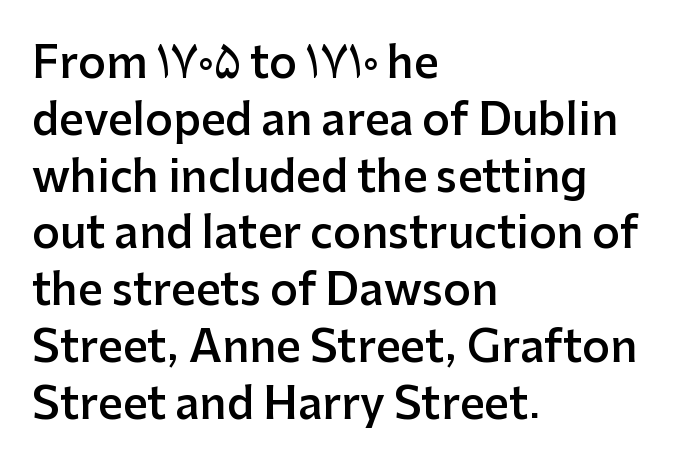
Spacing verdict: proportional, widths tailored to each character. A clean baseline with only descenders dipping below it. Does extra space separate the letters? No, they use regular spacing. When letters stand straight like this, we call the style roman or upright.
